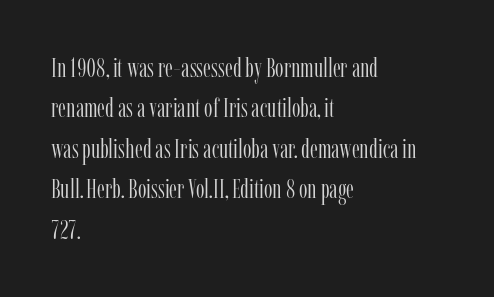
Q: Is the text bold? A: No.
Q: Is the text italic (slanted)? A: No, it is upright.
Q: Is the text underlined? A: No.
Q: How is the paragraph aligned? A: Left-aligned.
Q: Is the spacing between letters normal or unusually wide? A: Normal.
Q: Is the spacing between lines tight, normal or loose? A: Normal.
